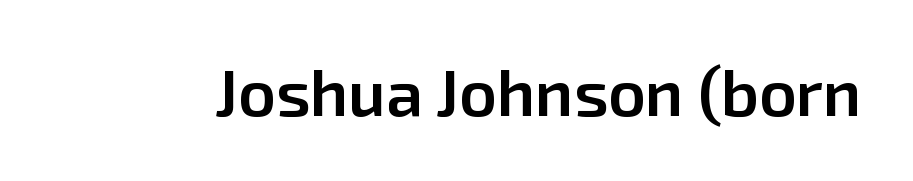
Q: Is the text bold? A: Semi-bold.
Q: Is the text italic (slanted)? A: No, it is upright.
Q: Is the typeface a serif or a sans-serif typeface? A: Sans-serif.
Q: Is the text underlined? A: No.
Q: Is the spacing between letters normal or unusually wide? A: Normal.
Q: Width (condensed, normal, or wide)? A: Normal.
Q: Stroke contrast? A: Low.
Q: x-height? A: Medium.
Q: Monospaced? A: No.
